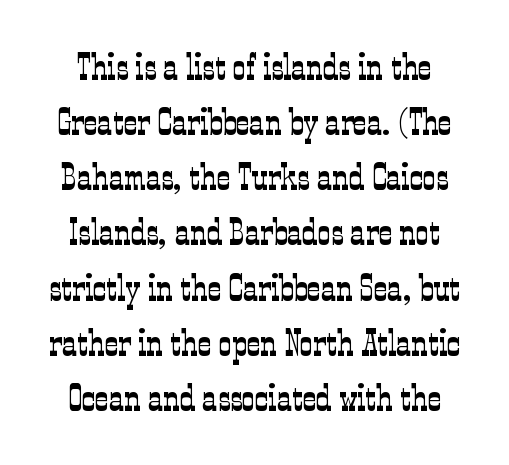
Q: Is the text bold? A: No.
Q: Is the text italic (slanted)? A: No, it is upright.
Q: Is the typeface a serif or a sans-serif typeface? A: Serif.
Q: Is the text underlined? A: No.
Q: Is the spacing between letters normal or unusually wide? A: Normal.
Q: Is the spacing between lines tight, normal or loose? A: Normal.
Q: Width (condensed, normal, or wide)? A: Condensed.
Q: Stroke contrast? A: Low.
Q: x-height? A: Medium.
Q: Monospaced? A: No.
